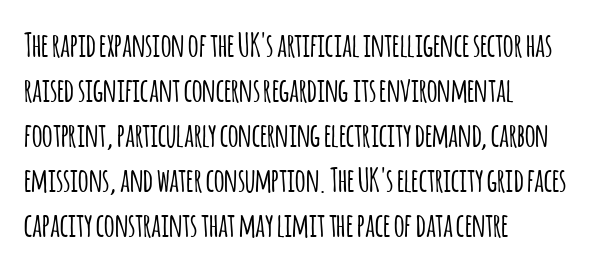
{"serif": "no", "italic": "no", "width": "condensed", "stroke_contrast": "low", "x_height": "large", "monospaced": "no", "underline": "no", "align": "left", "line_spacing": "normal", "line_spacing_ratio": 1.36, "letter_spacing": "normal", "letter_spacing_em": 0.0, "glyph_px": 33}
